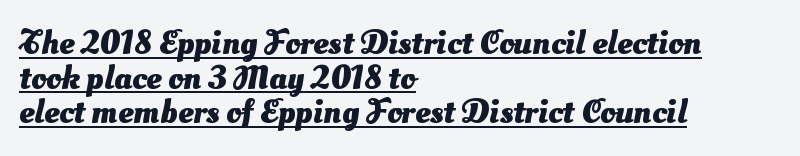
The image shows 34 px heavy sans-serif type; set left-aligned, tight line spacing (1.02x), normal letter spacing, underlined; medium stroke contrast and a small x-height.
